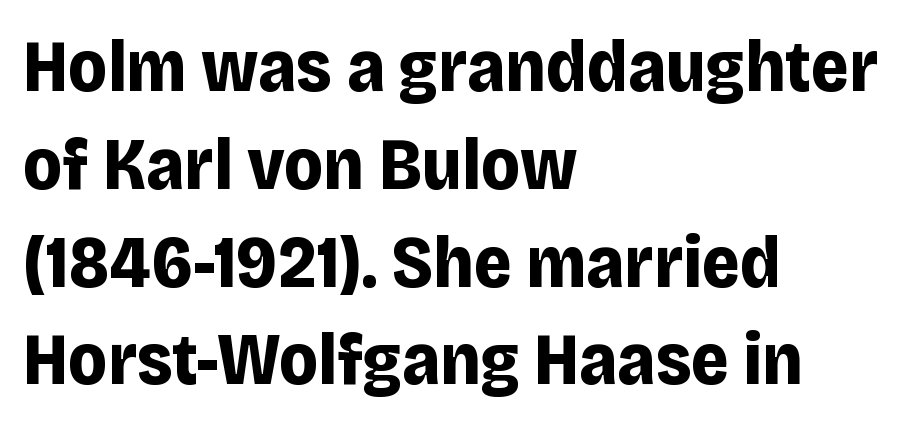
The foot of each line stays bare and open. Designer's note — italics off, roman on. Casual observation: everything's shoved over to the left. The rendering keeps characters at their native spacing. What kind of face is this? One without serifs — a sans.
